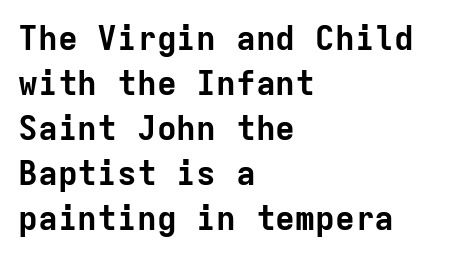
{"serif": "no", "italic": "no", "bold": "yes", "weight": "bold", "width": "normal", "stroke_contrast": "low", "x_height": "medium", "monospaced": "yes", "underline": "no", "align": "left", "line_spacing": "normal", "line_spacing_ratio": 1.36, "letter_spacing": "normal", "letter_spacing_em": 0.0, "glyph_px": 33}
